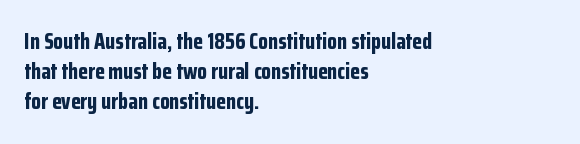
The image shows 22 px bold type, upright; set left-aligned, normal line spacing (1.37x), normal letter spacing, not underlined.
